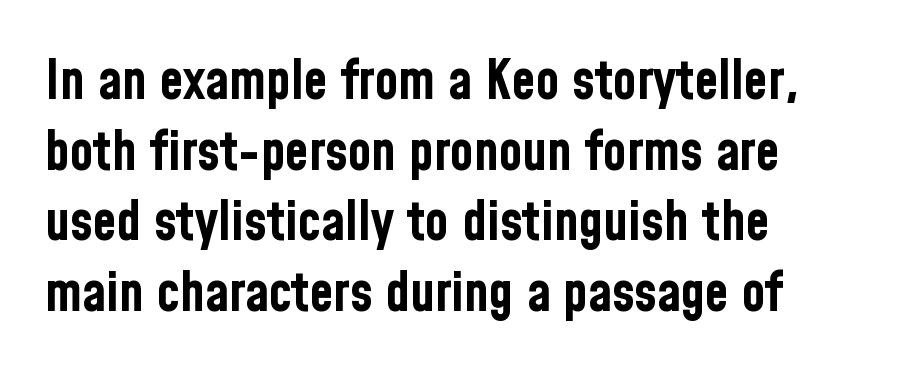
The image shows 54 px bold, condensed sans-serif type, upright; set left-aligned, normal line spacing (1.31x), normal letter spacing, not underlined; low stroke contrast and a medium x-height.
